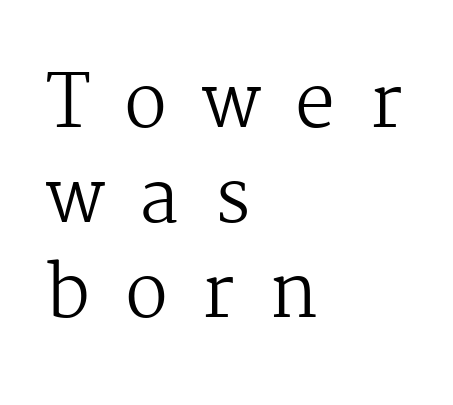
Q: Is the text bold? A: No.
Q: Is the text italic (slanted)? A: No, it is upright.
Q: Is the typeface a serif or a sans-serif typeface? A: Serif.
Q: Is the text underlined? A: No.
Q: How is the paragraph aligned? A: Left-aligned.
Q: Is the spacing between letters normal or unusually wide? A: Unusually wide.
Q: Is the spacing between lines tight, normal or loose? A: Normal.
Q: Width (condensed, normal, or wide)? A: Normal.
Q: Stroke contrast? A: Medium.
Q: x-height? A: Medium.
Q: Monospaced? A: No.
